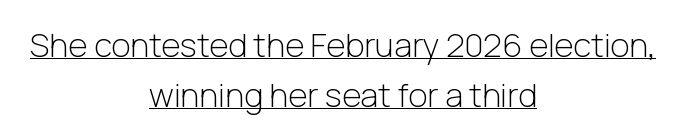
{"serif": "no", "italic": "no", "bold": "no", "weight": "light", "width": "normal", "stroke_contrast": "low", "x_height": "medium", "monospaced": "no", "underline": "yes", "align": "center", "line_spacing": "normal", "line_spacing_ratio": 1.51, "letter_spacing": "normal", "letter_spacing_em": 0.0, "glyph_px": 33}
